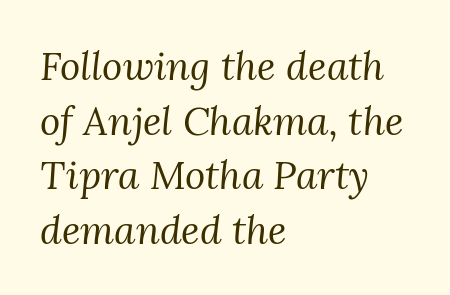
{"serif": "yes", "italic": "yes", "lean": "right", "slant_degrees": 3, "bold": "no", "weight": "regular", "width": "normal", "stroke_contrast": "medium", "x_height": "medium", "monospaced": "no", "underline": "no", "align": "left", "line_spacing": "normal", "line_spacing_ratio": 1.4, "letter_spacing": "normal", "letter_spacing_em": 0.0, "glyph_px": 39}
